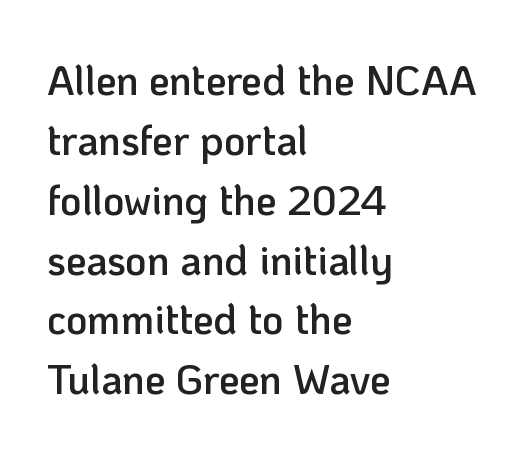
The image shows 41 px semibold sans-serif type, upright; set left-aligned, normal line spacing (1.46x), normal letter spacing, not underlined; low stroke contrast and a medium x-height.
